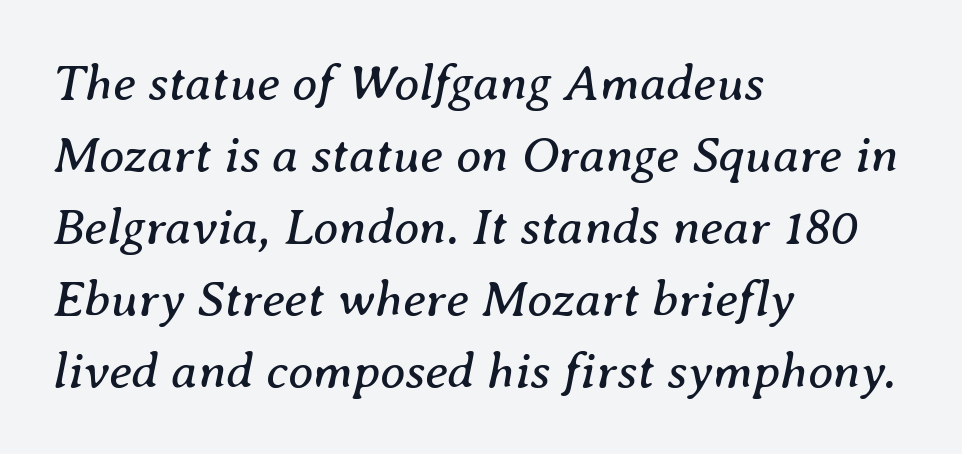
The image shows 51 px regular-weight serif type, italic (leaning right); set left-aligned, normal line spacing (1.41x), normal letter spacing, not underlined; medium stroke contrast and a medium x-height.
